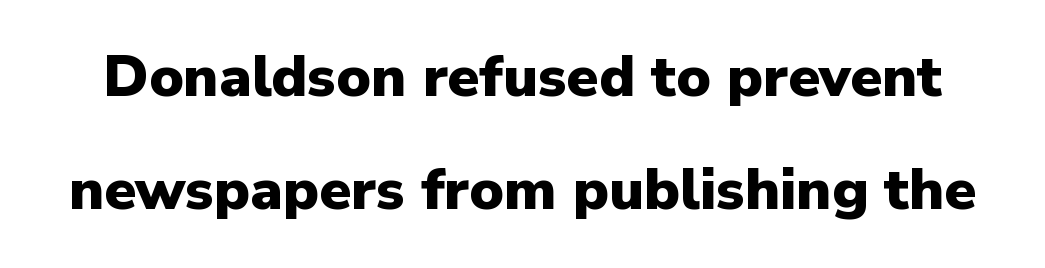
{"serif": "no", "italic": "no", "bold": "yes", "weight": "heavy", "width": "normal", "stroke_contrast": "low", "x_height": "medium", "monospaced": "no", "underline": "no", "line_spacing": "loose", "line_spacing_ratio": 1.95, "letter_spacing": "normal", "letter_spacing_em": 0.0, "glyph_px": 58}
